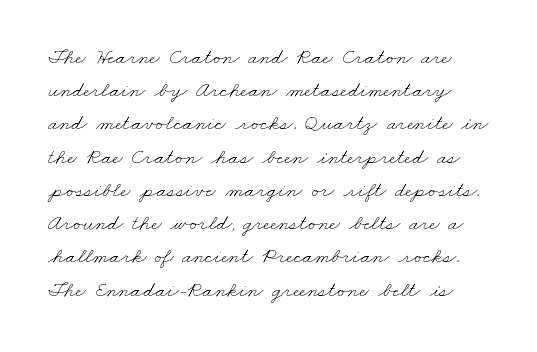
{"bold": "no", "underline": "no", "line_spacing": "normal", "line_spacing_ratio": 1.51, "letter_spacing": "normal", "letter_spacing_em": 0.0, "glyph_px": 22}
